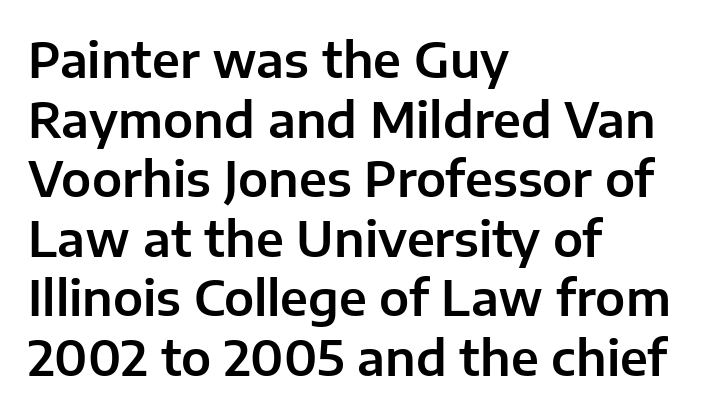
{"serif": "no", "italic": "no", "width": "normal", "stroke_contrast": "low", "x_height": "medium", "monospaced": "no", "underline": "no", "align": "left", "line_spacing_ratio": 1.24, "letter_spacing": "normal", "letter_spacing_em": 0.0, "glyph_px": 48}
